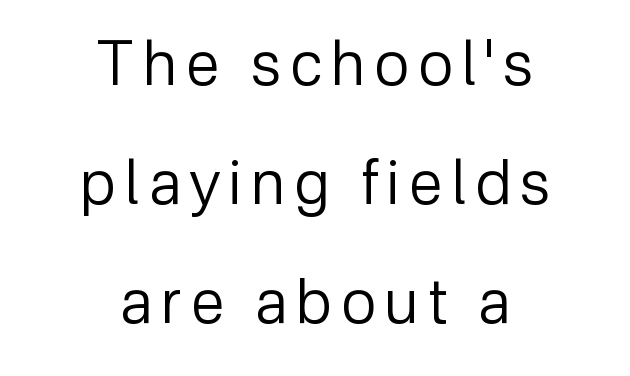
The image shows 61 px regular-weight sans-serif type, upright; set centered, loose line spacing (1.95x), not underlined; low stroke contrast and a medium x-height.
